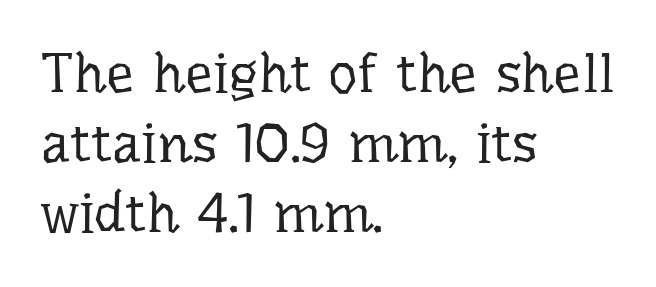
Q: Is the text bold? A: No.
Q: Is the text italic (slanted)? A: No, it is upright.
Q: Is the typeface a serif or a sans-serif typeface? A: Serif.
Q: Is the text underlined? A: No.
Q: How is the paragraph aligned? A: Left-aligned.
Q: Is the spacing between letters normal or unusually wide? A: Normal.
Q: Is the spacing between lines tight, normal or loose? A: Normal.
Q: Width (condensed, normal, or wide)? A: Normal.
Q: Stroke contrast? A: Low.
Q: x-height? A: Medium.
Q: Monospaced? A: No.
